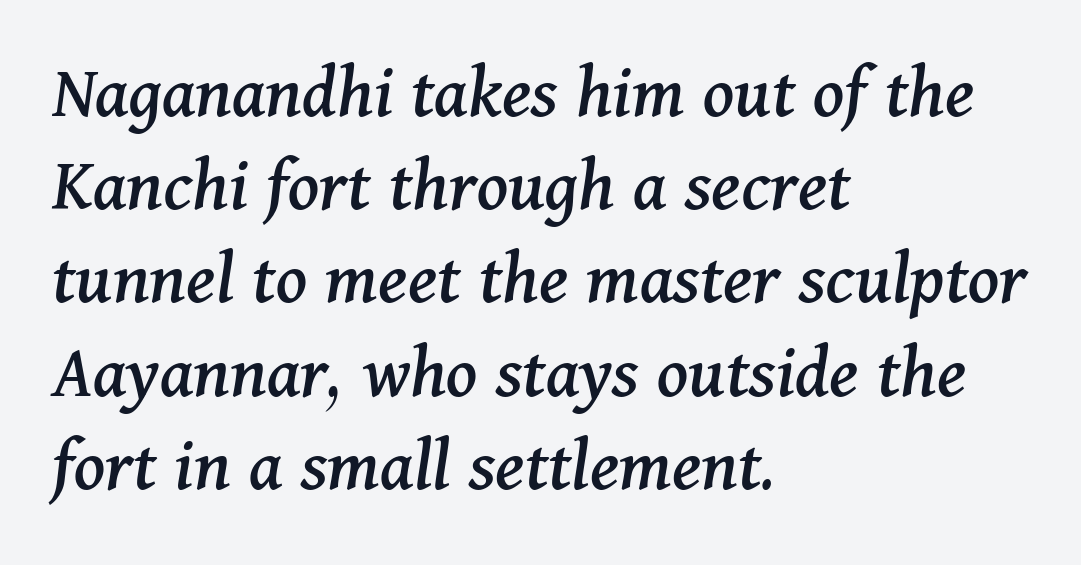
The image shows 77 px serif type, italic (leaning right); set left-aligned, line spacing 1.21x, normal letter spacing, not underlined; medium stroke contrast and a medium x-height.
